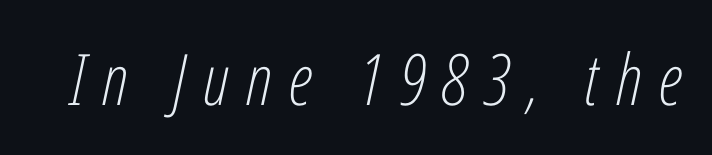
Q: Is the text bold? A: No.
Q: Is the text italic (slanted)? A: Yes, it leans right by about 12 degrees.
Q: Is the text underlined? A: No.
Q: Is the spacing between letters normal or unusually wide? A: Unusually wide.
Q: Width (condensed, normal, or wide)? A: Condensed.
Q: Stroke contrast? A: Low.
Q: x-height? A: Medium.
Q: Monospaced? A: No.
